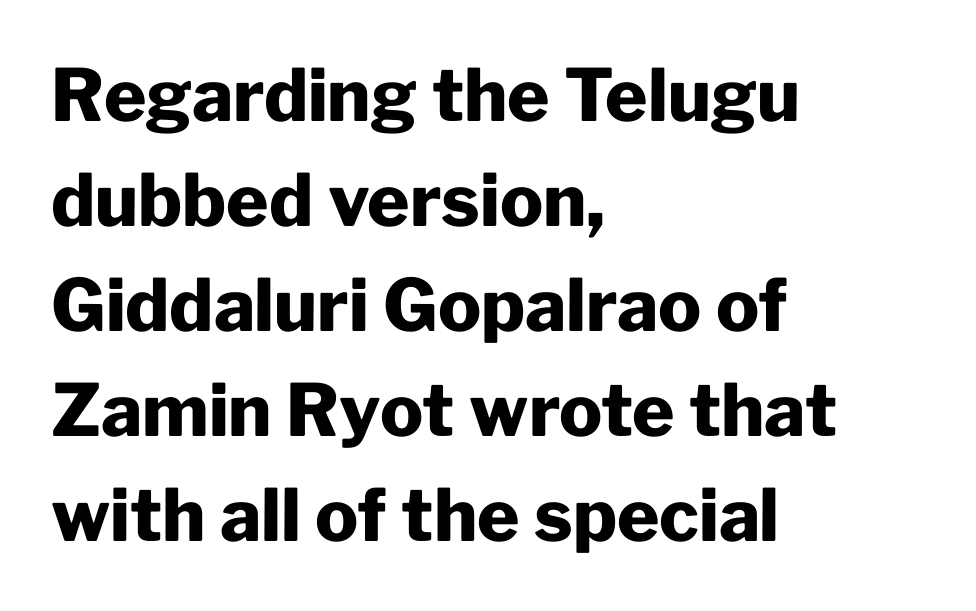
The gap between lines stays unmarked. Summary of weight: heavy, a full bold. Normally led — the rows are evenly, conventionally spaced. Posture: vertical. Are there feet on the stems? There aren't — it's a sans. The type is set solid horizontally, with unmodified tracking.
